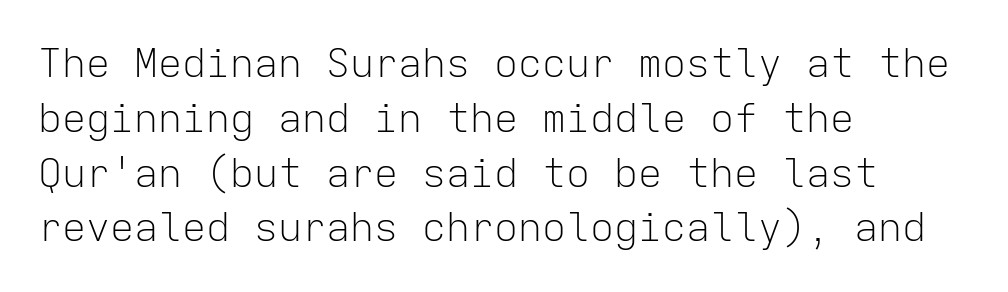
Q: Is the text bold? A: No.
Q: Is the text italic (slanted)? A: No, it is upright.
Q: Is the typeface a serif or a sans-serif typeface? A: Sans-serif.
Q: Is the text underlined? A: No.
Q: How is the paragraph aligned? A: Left-aligned.
Q: Is the spacing between letters normal or unusually wide? A: Normal.
Q: Is the spacing between lines tight, normal or loose? A: Normal.
Q: Width (condensed, normal, or wide)? A: Normal.
Q: Stroke contrast? A: Low.
Q: x-height? A: Medium.
Q: Monospaced? A: Yes.
